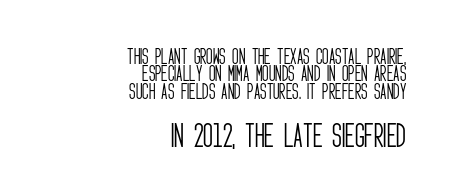
{"italic": "no", "bold": "no", "underline": "no", "align": "right", "line_spacing": "tight", "line_spacing_ratio": 0.97, "letter_spacing": "normal", "letter_spacing_em": 0.0, "larger_block": "second", "size_ratio": 1.5, "glyph_px": 27}
